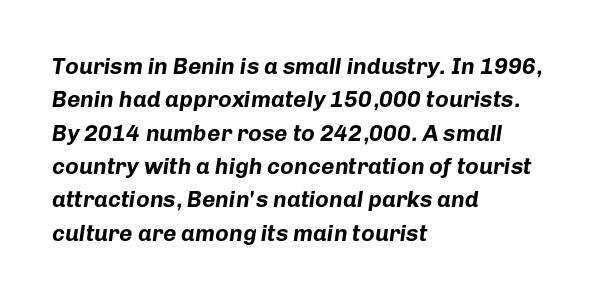
A full-strength bold gives these letters their thick strokes. Is the type slanted? Yes — the strokes lean at a clear angle. Left-aligned paragraph, ragged on the right. Whoever set this chose a conventional vertical rhythm.
